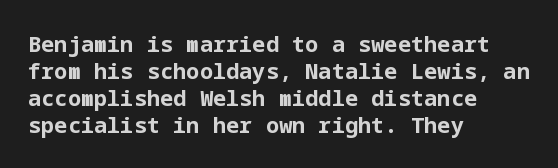
The image shows 22 px bold type, upright; set left-aligned, line spacing 1.22x, normal letter spacing, not underlined.
